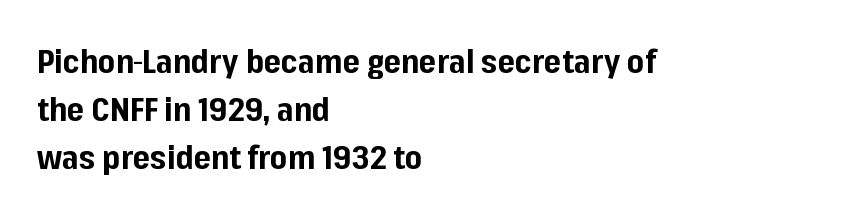
The image shows 33 px bold sans-serif type, upright; set left-aligned, normal line spacing (1.46x), normal letter spacing, not underlined; low stroke contrast and a medium x-height.
